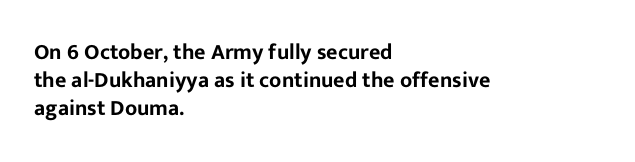
{"italic": "no", "underline": "no", "align": "left", "line_spacing": "normal", "line_spacing_ratio": 1.28, "letter_spacing": "normal", "letter_spacing_em": 0.0, "glyph_px": 22}
